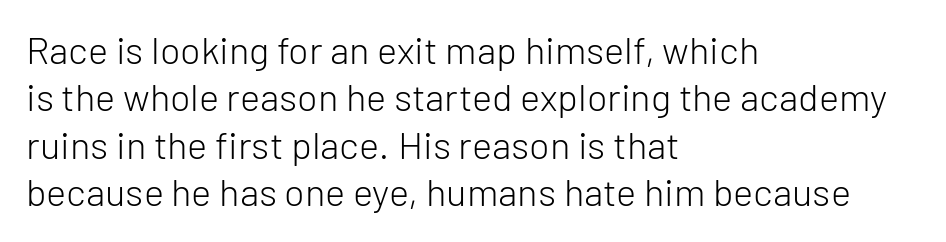
Q: Is the text bold? A: No.
Q: Is the text italic (slanted)? A: No, it is upright.
Q: Is the typeface a serif or a sans-serif typeface? A: Sans-serif.
Q: Is the text underlined? A: No.
Q: How is the paragraph aligned? A: Left-aligned.
Q: Is the spacing between letters normal or unusually wide? A: Normal.
Q: Is the spacing between lines tight, normal or loose? A: Normal.
Q: Width (condensed, normal, or wide)? A: Normal.
Q: Stroke contrast? A: Low.
Q: x-height? A: Medium.
Q: Monospaced? A: No.
